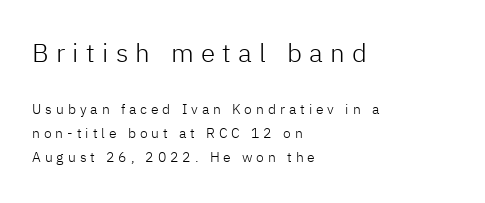
{"italic": "no", "bold": "no", "underline": "no", "align": "left", "line_spacing_ratio": 1.73, "letter_spacing": "wide", "letter_spacing_em": 0.28, "larger_block": "first", "size_ratio": 1.86, "glyph_px": 26}
